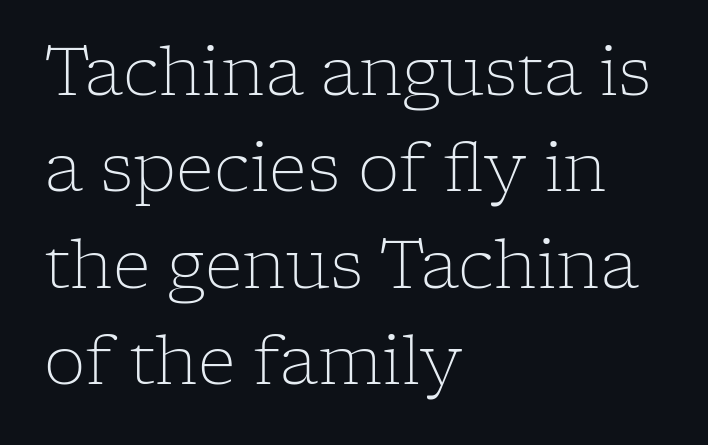
Q: Is the text bold? A: No.
Q: Is the text italic (slanted)? A: No, it is upright.
Q: Is the typeface a serif or a sans-serif typeface? A: Serif.
Q: Is the text underlined? A: No.
Q: How is the paragraph aligned? A: Left-aligned.
Q: Is the spacing between letters normal or unusually wide? A: Normal.
Q: Is the spacing between lines tight, normal or loose? A: Normal.
Q: Width (condensed, normal, or wide)? A: Normal.
Q: Stroke contrast? A: Low.
Q: x-height? A: Medium.
Q: Monospaced? A: No.
